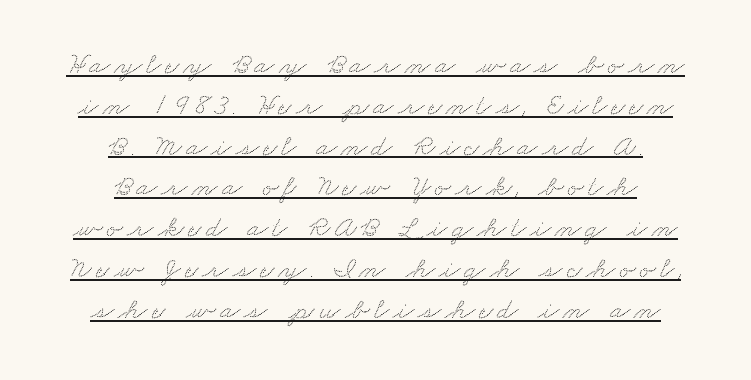
Notice how descenders clear the ascenders below comfortably — that's standard leading. The string is rendered with underlining switched on. Horizontal alignment here is central, giving a formal, balanced look. I'd call this a serif setting — the letters wear small feet. Proportional: the letters do not fall into vertical columns.
